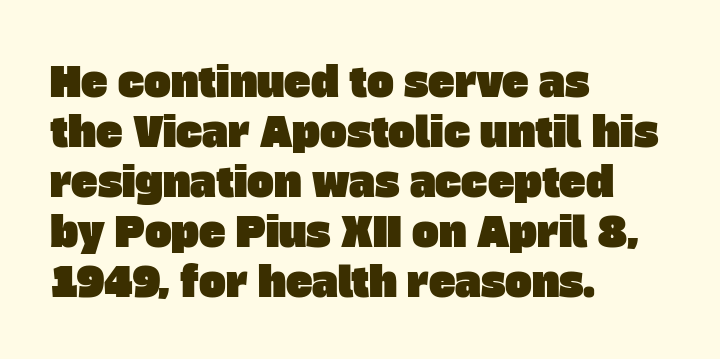
{"serif": "no", "width": "normal", "stroke_contrast": "low", "x_height": "large", "monospaced": "no", "underline": "no", "align": "left", "line_spacing": "normal", "line_spacing_ratio": 1.25, "letter_spacing": "normal", "letter_spacing_em": 0.0, "glyph_px": 40}
